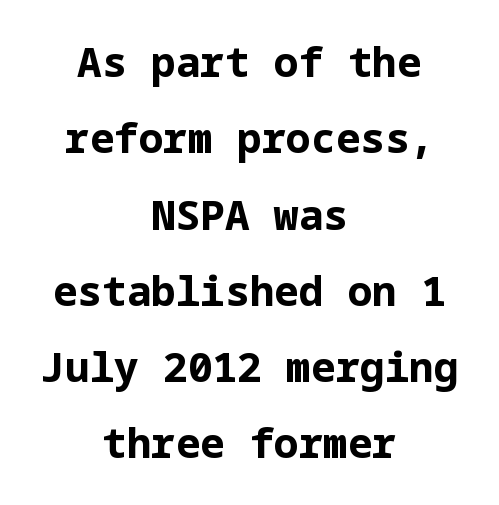
Q: Is the text bold? A: Yes.
Q: Is the text italic (slanted)? A: No, it is upright.
Q: Is the typeface a serif or a sans-serif typeface? A: Sans-serif.
Q: Is the text underlined? A: No.
Q: How is the paragraph aligned? A: Centered.
Q: Is the spacing between letters normal or unusually wide? A: Normal.
Q: Width (condensed, normal, or wide)? A: Normal.
Q: Stroke contrast? A: Low.
Q: x-height? A: Medium.
